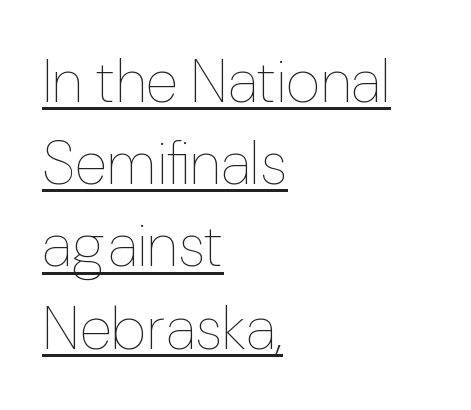
How are the letters spaced? Ordinarily, with no added tracking. Has an underline been added? It has. The space between consecutive lines is moderate. No extra ink here — the face is not bold. Think of a printed novel: that variable character pitch is what you see here. The paragraph shown leans on its left margin.
